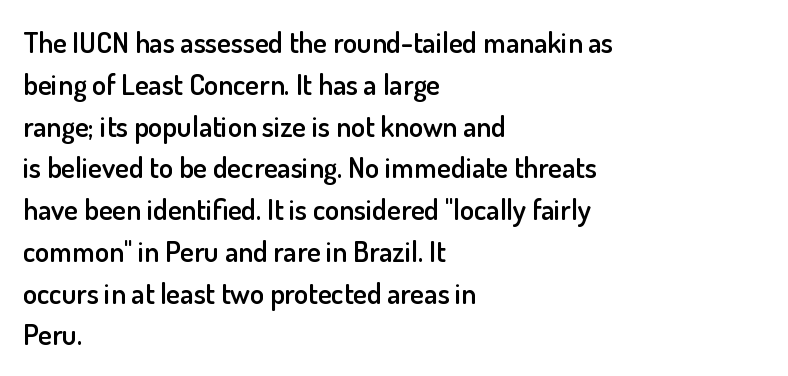
Q: Is the text bold? A: Semi-bold.
Q: Is the text italic (slanted)? A: No, it is upright.
Q: Is the typeface a serif or a sans-serif typeface? A: Sans-serif.
Q: Is the text underlined? A: No.
Q: How is the paragraph aligned? A: Left-aligned.
Q: Is the spacing between letters normal or unusually wide? A: Normal.
Q: Is the spacing between lines tight, normal or loose? A: Normal.
Q: Width (condensed, normal, or wide)? A: Normal.
Q: Stroke contrast? A: Low.
Q: x-height? A: Small.
Q: Monospaced? A: No.
